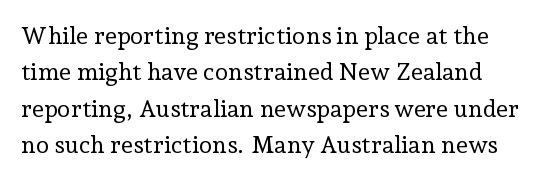
Q: Is the text bold? A: No.
Q: Is the text italic (slanted)? A: No, it is upright.
Q: Is the text underlined? A: No.
Q: Is the spacing between letters normal or unusually wide? A: Normal.
Q: Is the spacing between lines tight, normal or loose? A: Normal.
